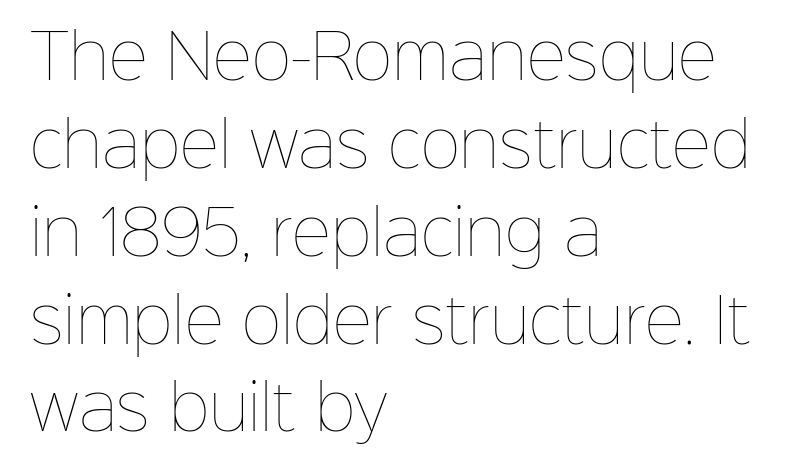
Nobody touched the tracking dial on this one. Each stroke keeps to a modest, everyday thickness or less. Notice how descenders clear the ascenders below comfortably — that's standard leading. Reading down the block, your eye returns to a fixed left position each line. This is roman type, the default non-slanted kind.
